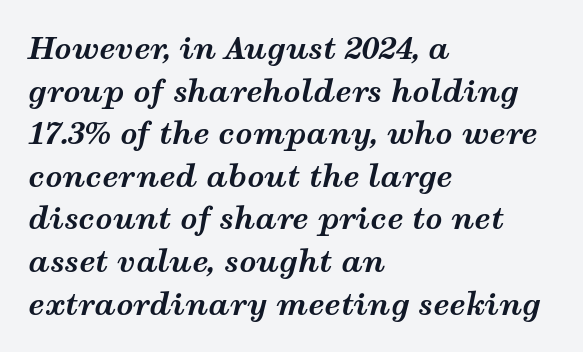
The image shows 30 px bold, wide type, italic (leaning right); set left-aligned, normal line spacing (1.42x), normal letter spacing, not underlined; medium stroke contrast and a medium x-height.
